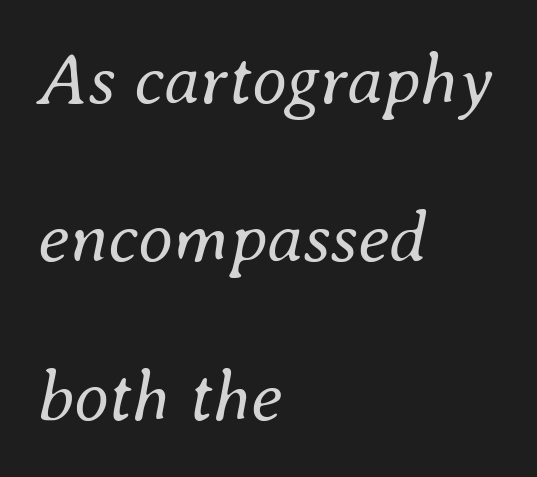
The image shows 72 px regular-weight type, italic (leaning right); set left-aligned, loose line spacing (2.2x), normal letter spacing, not underlined; medium stroke contrast and a small x-height.
